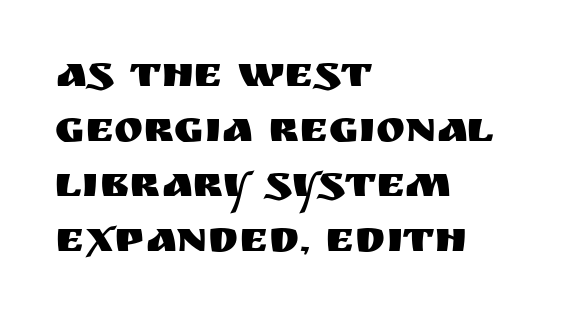
The image shows 44 px sans-serif type, upright; set left-aligned, normal line spacing (1.25x), normal letter spacing, not underlined; medium stroke contrast and a large x-height.
